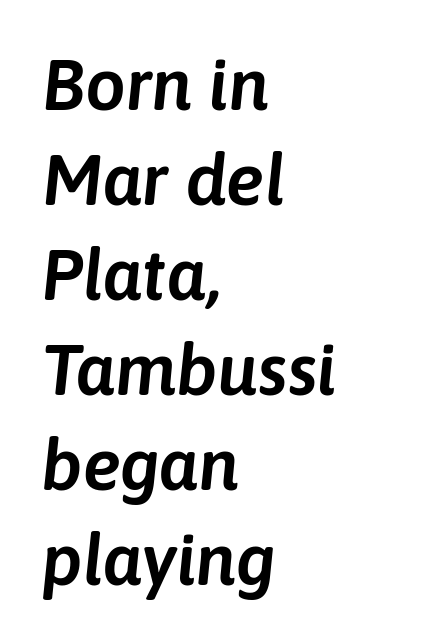
The image shows 72 px text type, italic (leaning right); set left-aligned, normal line spacing (1.32x), normal letter spacing, not underlined; low stroke contrast and a medium x-height.
